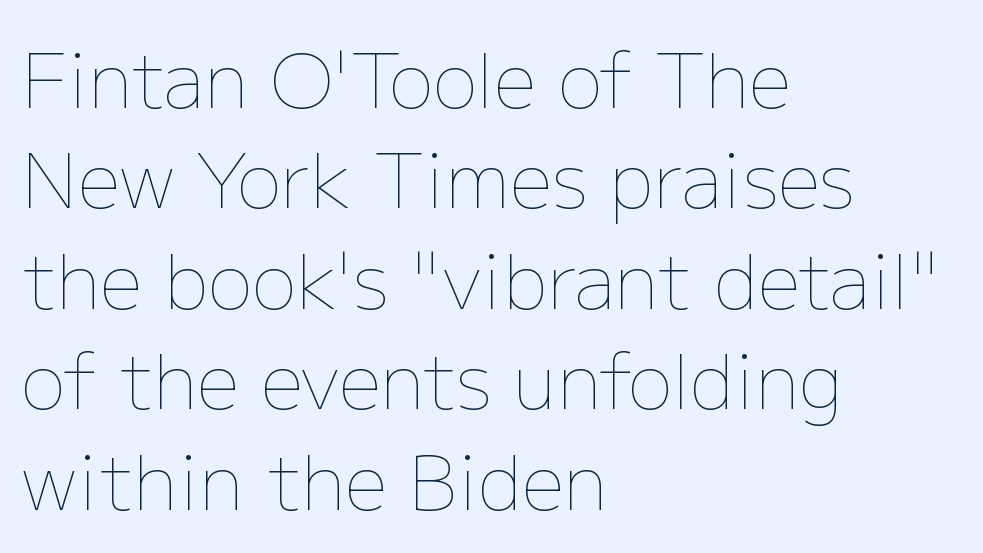
The image shows 75 px thin type, upright; set left-aligned, normal line spacing (1.34x), normal letter spacing, not underlined; low stroke contrast and a medium x-height.
